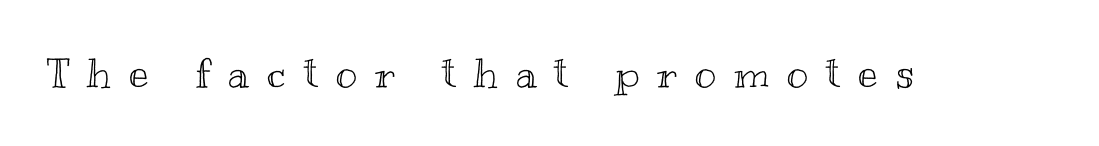
The image shows 41 px wide type, upright; set unusually wide letter spacing (+0.44 em), not underlined; a small x-height.
